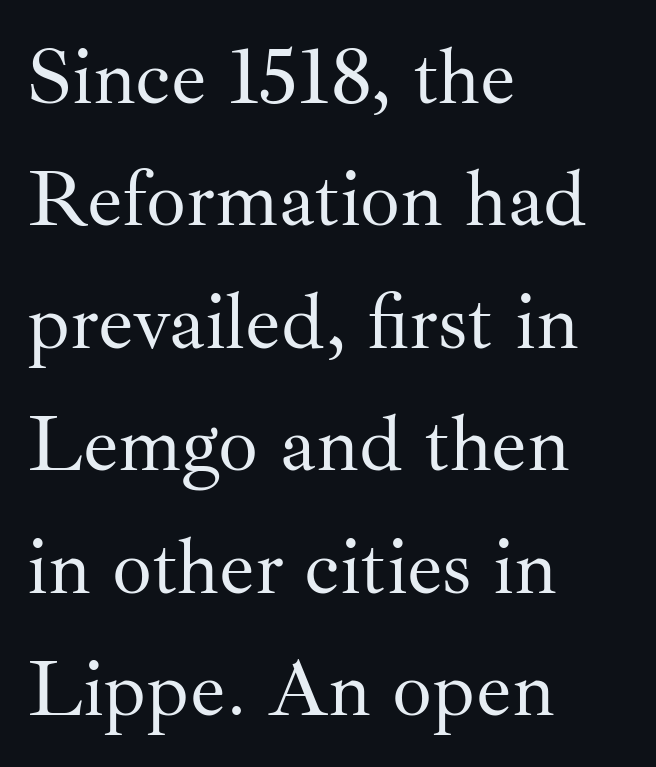
The face used here is seriffed, in the tradition of book romans. These lines are rendered in a variable-pitch font. In terms of posture, this sample is upright. Weight: not bold — regular or lighter. The type is set solid horizontally, with unmodified tracking.
